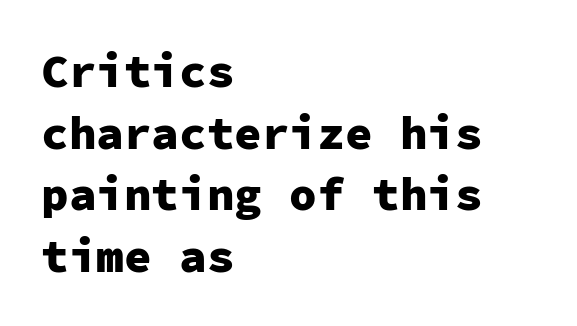
The setting favours the left margin, as ordinary paragraphs usually do. The letters stand straight up with perfectly vertical stems. Each glyph is drawn with heavy, bold strokes. What kind of face is this? One without serifs — a sans. The horizontal fit of the characters is conventional and even.
